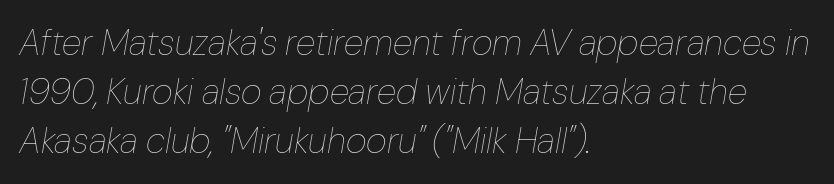
Q: Is the text bold? A: No.
Q: Is the text italic (slanted)? A: Yes, it leans right by about 10 degrees.
Q: Is the text underlined? A: No.
Q: How is the paragraph aligned? A: Left-aligned.
Q: Is the spacing between letters normal or unusually wide? A: Normal.
Q: Is the spacing between lines tight, normal or loose? A: Normal.
Q: Width (condensed, normal, or wide)? A: Normal.
Q: Stroke contrast? A: Low.
Q: x-height? A: Medium.
Q: Monospaced? A: No.
